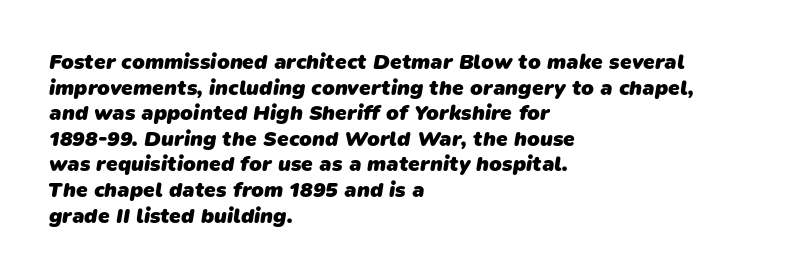
Does extra space separate the letters? No, they use regular spacing. The rendering anchors every line to the left-hand side. The baseline area is clear. Heavy-handed strokes throughout: this text is bold.
